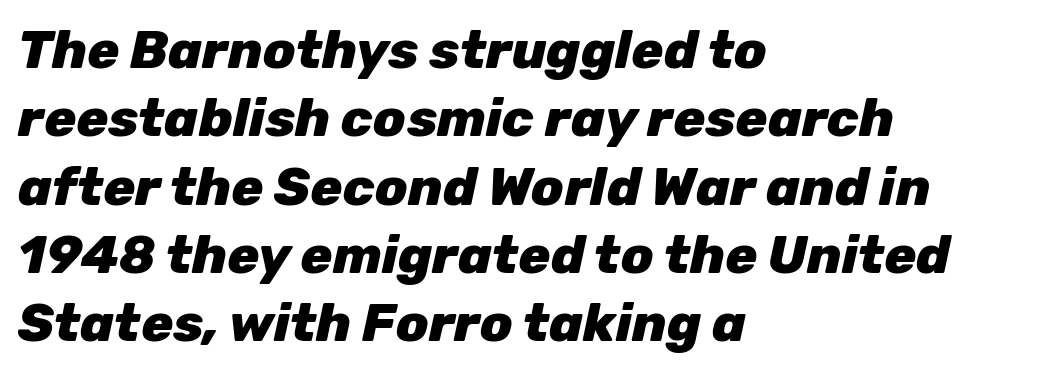
The image shows 53 px heavy type, italic (leaning right); set left-aligned, normal line spacing (1.29x), normal letter spacing, not underlined; low stroke contrast and a medium x-height.
